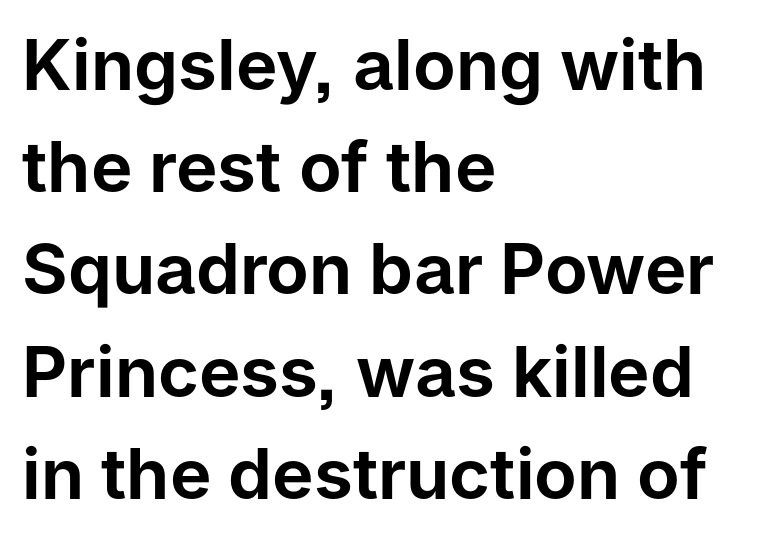
{"serif": "no", "italic": "no", "width": "normal", "stroke_contrast": "low", "x_height": "medium", "monospaced": "no", "underline": "no", "align": "left", "line_spacing": "normal", "line_spacing_ratio": 1.46, "letter_spacing": "normal", "letter_spacing_em": 0.0, "glyph_px": 70}
